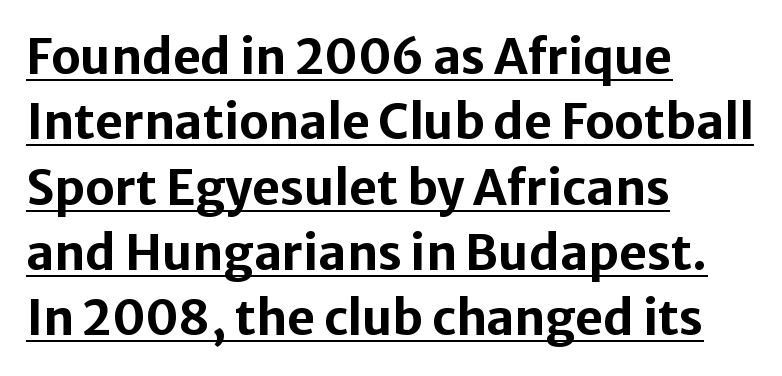
Q: Is the text bold? A: Yes.
Q: Is the text italic (slanted)? A: No, it is upright.
Q: Is the typeface a serif or a sans-serif typeface? A: Sans-serif.
Q: Is the text underlined? A: Yes.
Q: How is the paragraph aligned? A: Left-aligned.
Q: Is the spacing between letters normal or unusually wide? A: Normal.
Q: Is the spacing between lines tight, normal or loose? A: Normal.
Q: Width (condensed, normal, or wide)? A: Normal.
Q: Stroke contrast? A: Low.
Q: x-height? A: Medium.
Q: Monospaced? A: No.
